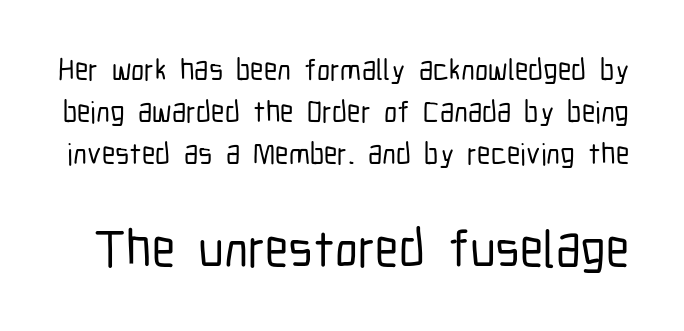
Honestly, there is no underline to notice here at all. This is sans-serif lettering, the kind often seen on screens and signage. Think of a printed novel: that variable character pitch is what you see here. Baseline-to-baseline distance is the conventional proportion of letter height. Words appear dense and cohesive because spacing is normal. The passage shown begins with its smaller block and ends with its larger one.
